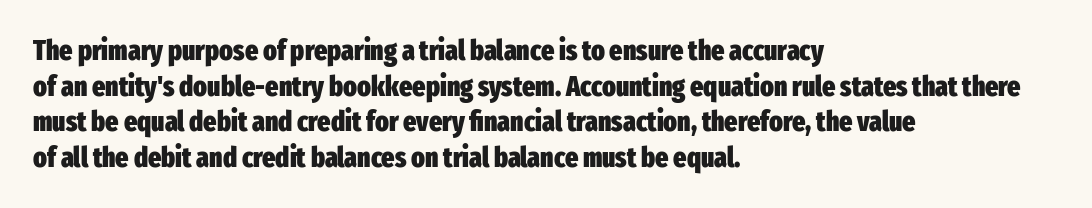
Q: Is the text bold? A: Yes.
Q: Is the text italic (slanted)? A: No, it is upright.
Q: Is the typeface a serif or a sans-serif typeface? A: Sans-serif.
Q: Is the text underlined? A: No.
Q: How is the paragraph aligned? A: Left-aligned.
Q: Is the spacing between letters normal or unusually wide? A: Normal.
Q: Is the spacing between lines tight, normal or loose? A: Normal.
Q: Width (condensed, normal, or wide)? A: Condensed.
Q: Stroke contrast? A: Low.
Q: x-height? A: Medium.
Q: Monospaced? A: No.
